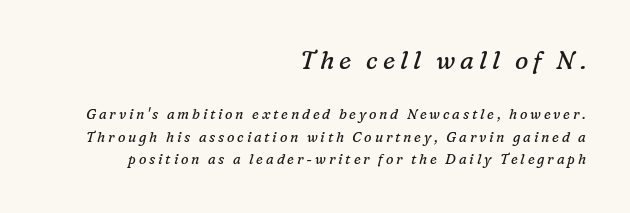
The image shows 25 px text type, italic (leaning right); set right-aligned, normal line spacing (1.63x), unusually wide letter spacing (+0.2 em), not underlined; the first (top) block is 1.79x larger.
